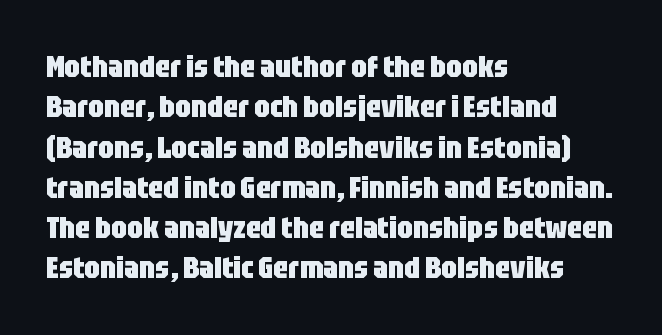
{"serif": "no", "italic": "no", "bold": "yes", "weight": "heavy", "width": "condensed", "stroke_contrast": "low", "x_height": "large", "monospaced": "no", "underline": "no", "align": "left", "line_spacing": "normal", "line_spacing_ratio": 1.3, "letter_spacing": "normal", "letter_spacing_em": 0.0, "glyph_px": 31}
